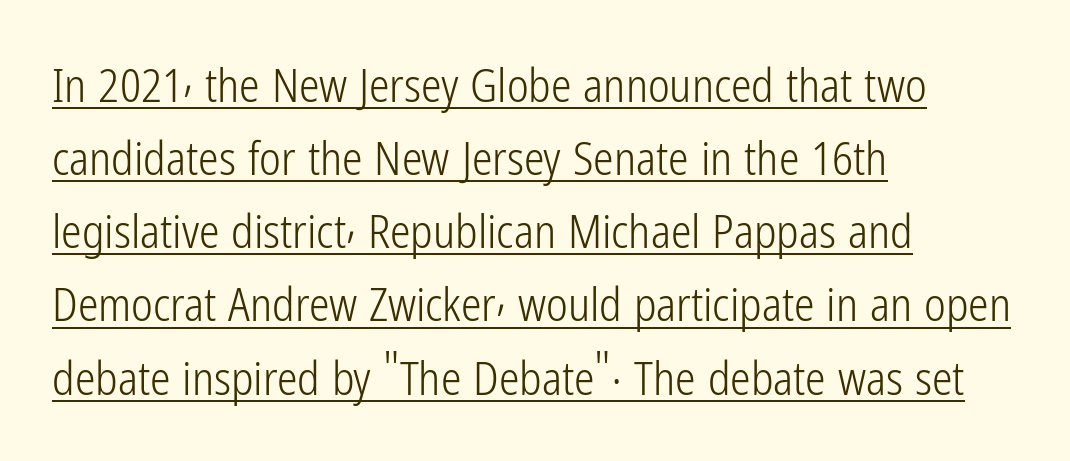
{"serif": "no", "italic": "no", "bold": "no", "weight": "light", "width": "condensed", "stroke_contrast": "low", "x_height": "medium", "monospaced": "no", "underline": "yes", "align": "left", "line_spacing": "normal", "line_spacing_ratio": 1.59, "letter_spacing": "normal", "letter_spacing_em": 0.0, "glyph_px": 46}
